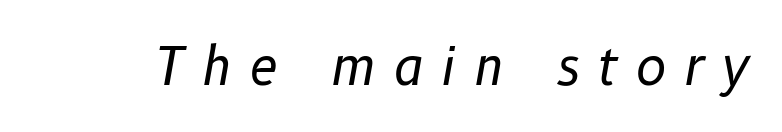
Words appear elongated and porous because spacing is wide. No chunkiness to these letters — they're not bold. Each letter keeps its own natural width here, so spacing adapts to shape. Notice how the stems are inclined rather than vertical — that's the hallmark of italics. Descender tails drop into unmarked territory.
